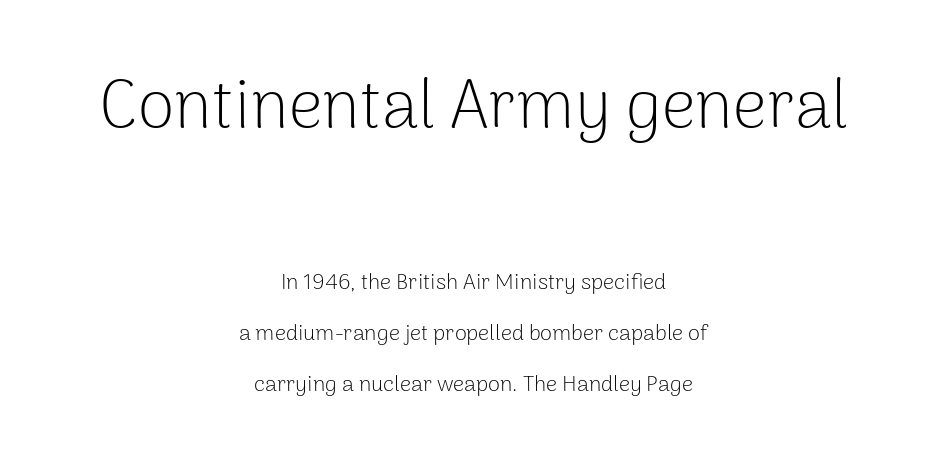
These lines stand farther apart than default settings would place them. The typeface chosen for these lines omits serifs. Nope, not italic — everything's standing straight. No heavy texture on the line: the type isn't bold. Both edges are ragged and mirror each other, which tells us the setting is centered.
